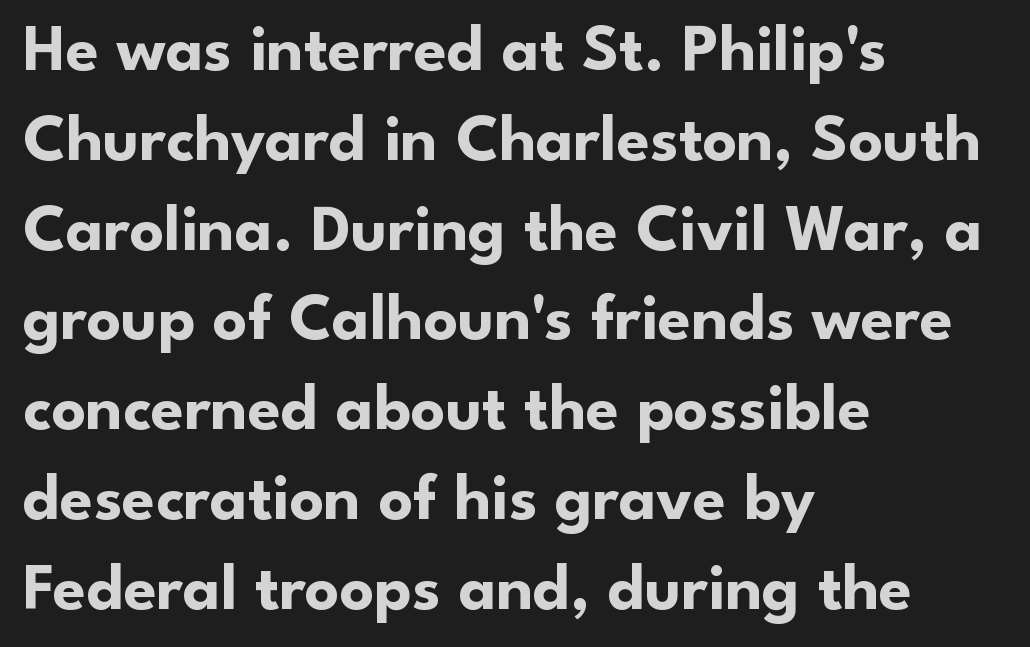
{"serif": "no", "italic": "no", "bold": "yes", "weight": "bold", "width": "normal", "stroke_contrast": "low", "x_height": "small", "monospaced": "no", "underline": "no", "align": "left", "line_spacing": "normal", "line_spacing_ratio": 1.34, "letter_spacing": "normal", "letter_spacing_em": 0.0, "glyph_px": 67}
